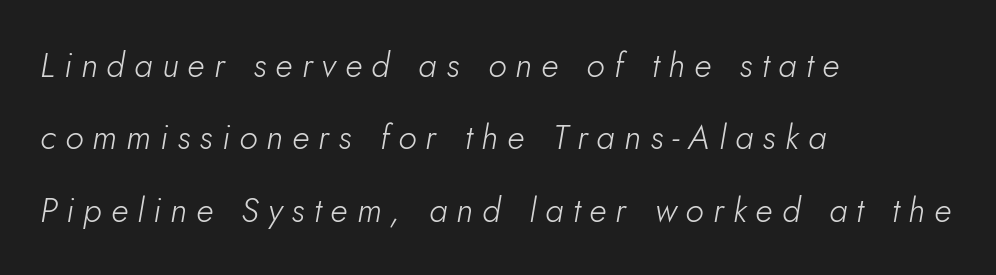
Beneath every word, the page is bare. Do the characters align in a grid? No, the font is proportional. Vertical spacing — loose. Weight: regular or lighter. Italic: yes, the glyphs are oblique.
